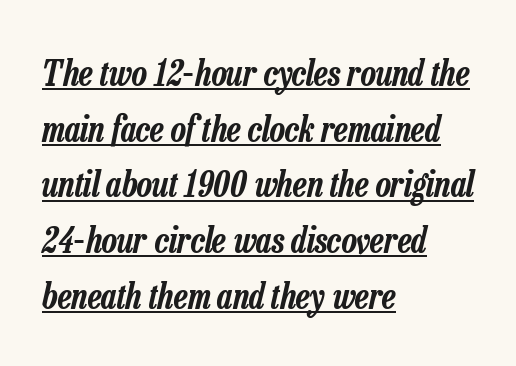
Horizontal bands of white between lines are of average thickness. This is underlined copy, the kind a proofreader might mark for attention. You could not count columns in this text — the font is proportionally spaced. The gaps between neighbouring characters are ordinary and unremarkable. A student would call this left alignment; a typographer would say flush left, rag right.
